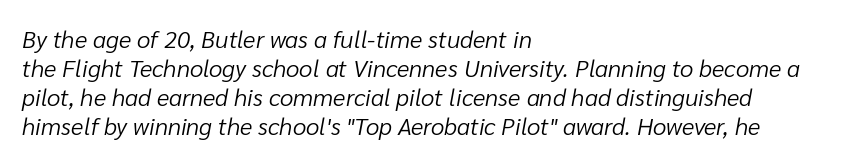
{"italic": "yes", "lean": "right", "slant_degrees": 10, "bold": "no", "underline": "no", "align": "left", "line_spacing_ratio": 1.21, "letter_spacing": "normal", "letter_spacing_em": 0.0, "glyph_px": 24}
